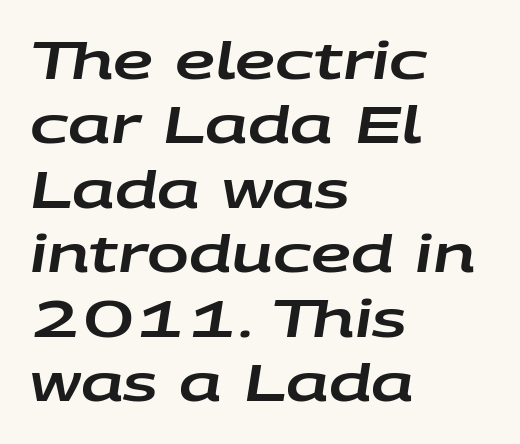
Q: Is the text italic (slanted)? A: Yes, it leans right by about 9 degrees.
Q: Is the text underlined? A: No.
Q: How is the paragraph aligned? A: Left-aligned.
Q: Is the spacing between letters normal or unusually wide? A: Normal.
Q: Is the spacing between lines tight, normal or loose? A: Normal.
Q: Width (condensed, normal, or wide)? A: Wide.
Q: Stroke contrast? A: Low.
Q: x-height? A: Large.
Q: Monospaced? A: No.
